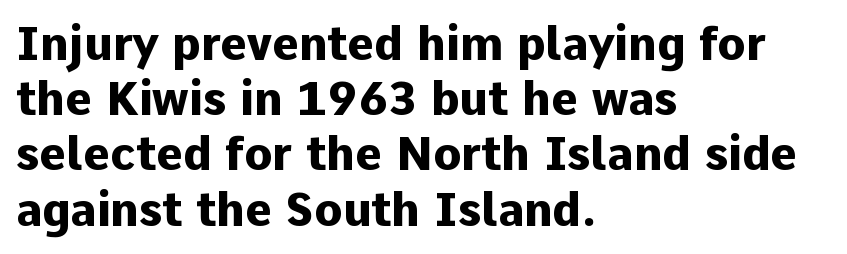
The image shows 46 px heavy sans-serif type, upright; set left-aligned, line spacing 1.2x, normal letter spacing, not underlined; low stroke contrast and a medium x-height.
